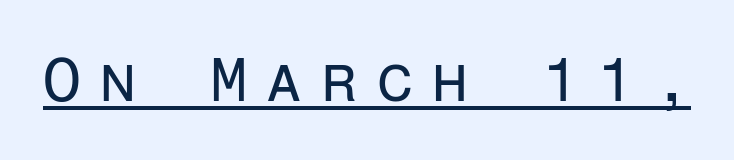
Heft: none added — not bold. Rendered with straight, roman letterforms. Do the characters align in a grid? Yes, the font is monospaced. In terms of letterspacing, this is a distinctly airy, spread setting.
